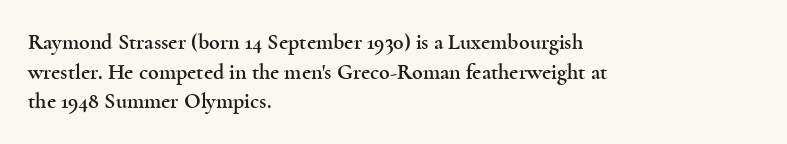
The image shows 22 px text type, upright; set left-aligned, normal line spacing (1.35x), normal letter spacing, not underlined.
